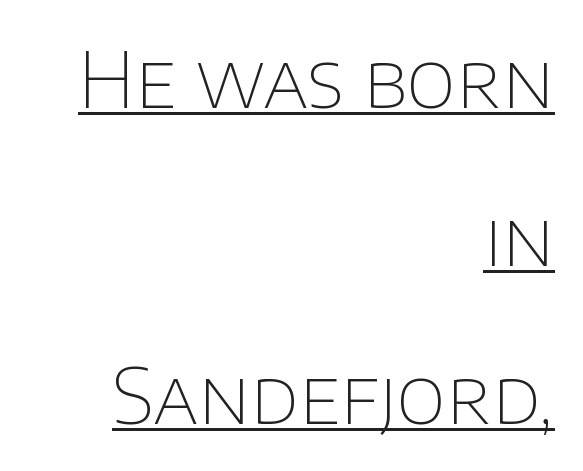
Character widths vary here, with narrow letters taking less room than wide ones. A typographer would call this underscored text. Check where the strokes stop: nothing finishes them off — pure sans. The cut favours lightness, reaching ordinary text weight at its darkest.
